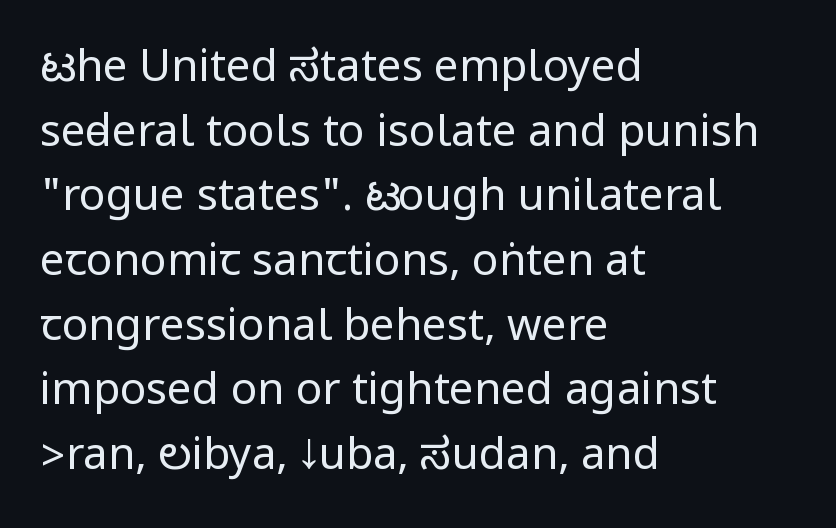
This sample uses a sans-serif face. This sample uses plain, unmodified letter spacing. Reading down the block, your eye returns to a fixed left position each line. The rendering uses a moderate line-height, typical for paragraphs.
